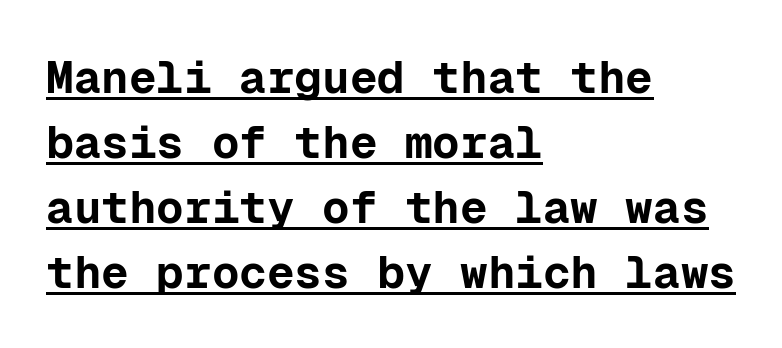
The face used here is rendered with its standard letterfit. Alignment: flush left. You could count columns in this text — the font is strictly monospaced. On the weight axis this lands at bold, roughly 700. Stroke terminals: plain, sans-serif. This sample uses an upright cut, with every glyph sitting square on the baseline.
